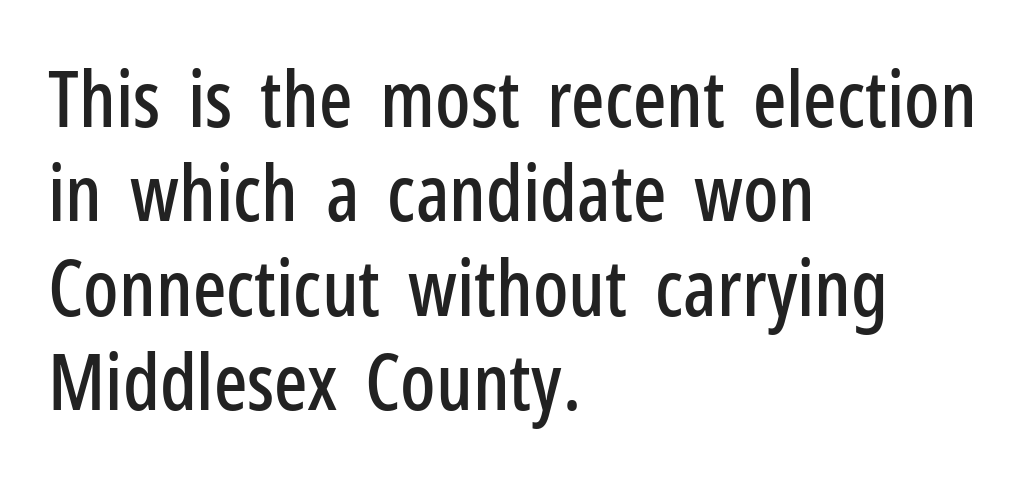
{"serif": "no", "italic": "no", "width": "condensed", "stroke_contrast": "low", "x_height": "medium", "monospaced": "no", "underline": "no", "align": "left", "line_spacing_ratio": 1.21, "letter_spacing": "normal", "letter_spacing_em": 0.0, "glyph_px": 78}
